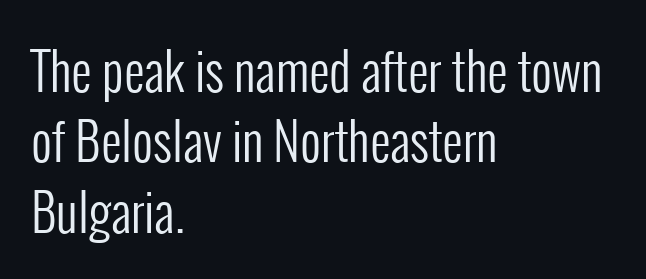
Q: Is the text bold? A: No.
Q: Is the text italic (slanted)? A: No, it is upright.
Q: Is the typeface a serif or a sans-serif typeface? A: Sans-serif.
Q: Is the text underlined? A: No.
Q: How is the paragraph aligned? A: Left-aligned.
Q: Is the spacing between letters normal or unusually wide? A: Normal.
Q: Is the spacing between lines tight, normal or loose? A: Normal.
Q: Width (condensed, normal, or wide)? A: Condensed.
Q: Stroke contrast? A: Low.
Q: x-height? A: Medium.
Q: Monospaced? A: No.
